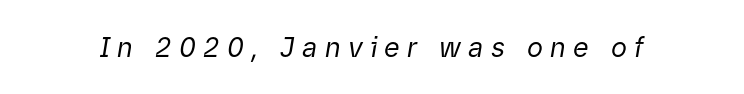
Does extra space separate the letters? Yes, quite a lot of it. Unmarked baselines from the first word to the last. When letters slant like this, we call the style italic. The characters are drawn with everyday or finer stroke widths.
